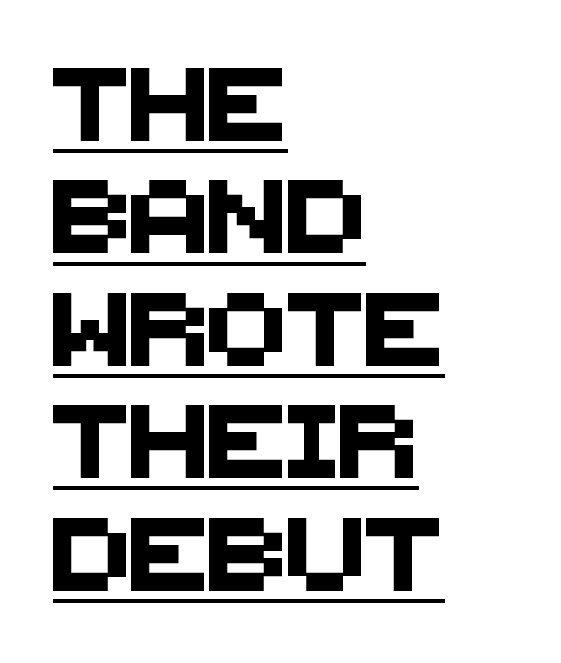
The image shows 73 px sans-serif type; set left-aligned, normal line spacing (1.54x), normal letter spacing, underlined; medium stroke contrast and a large x-height.
